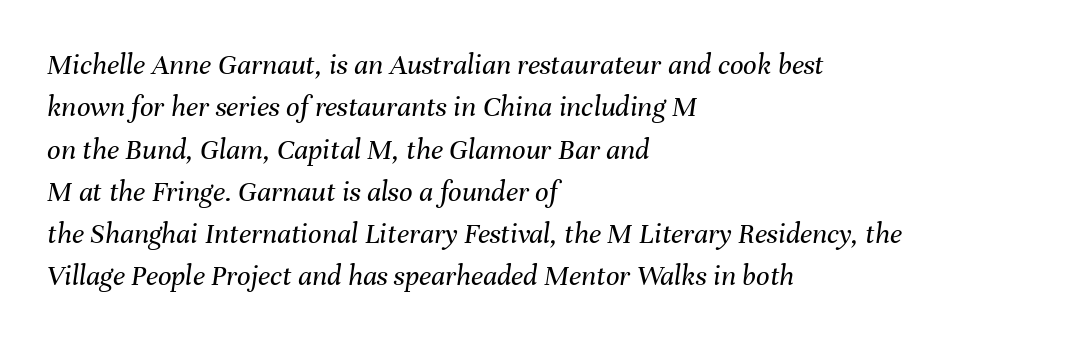
{"italic": "yes", "lean": "right", "slant_degrees": 8, "bold": "no", "weight": "regular", "width": "normal", "stroke_contrast": "medium", "x_height": "medium", "monospaced": "no", "underline": "no", "align": "left", "line_spacing": "normal", "line_spacing_ratio": 1.41, "letter_spacing": "normal", "letter_spacing_em": 0.0, "glyph_px": 30}
